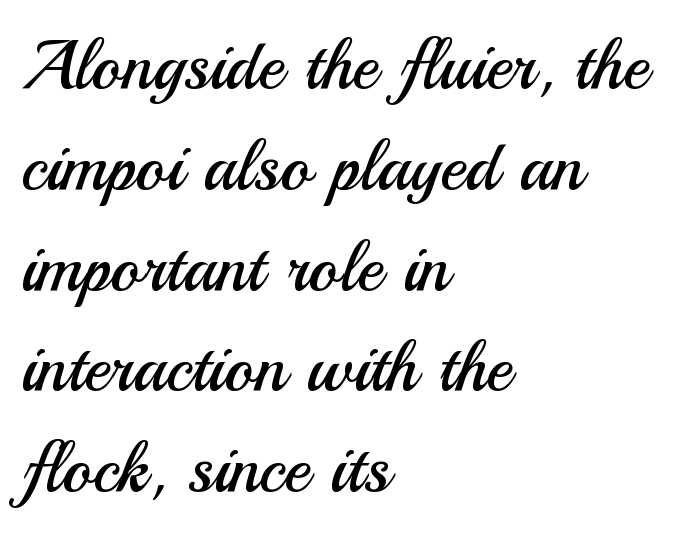
{"serif": "no", "bold": "no", "weight": "regular", "width": "normal", "stroke_contrast": "medium", "x_height": "small", "monospaced": "no", "underline": "no", "align": "left", "line_spacing": "normal", "line_spacing_ratio": 1.44, "letter_spacing": "normal", "letter_spacing_em": 0.0, "glyph_px": 70}
